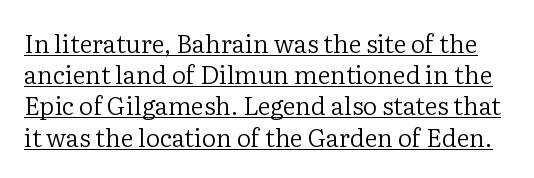
The image shows 25 px text type, upright; set normal line spacing (1.25x), normal letter spacing, underlined.
